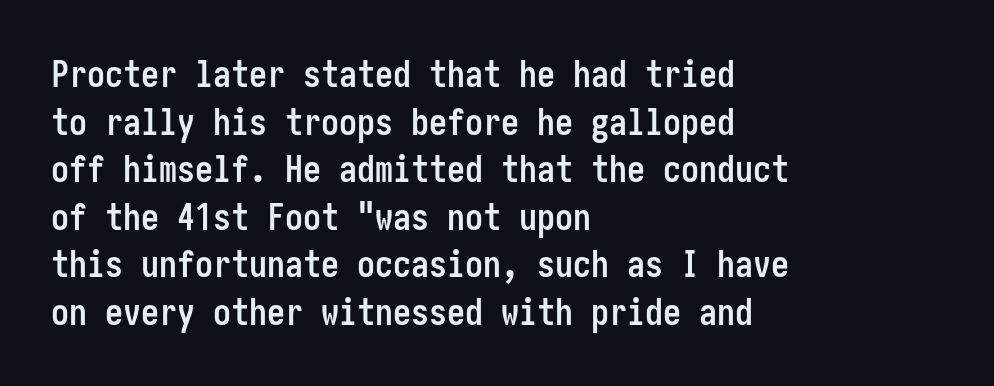
The paragraph shown leans on its left margin. Check where the strokes stop: nothing finishes them off — pure sans. This is roman type, the default non-slanted kind. Weight: bold. Is the letter spacing exaggerated? No — it looks like the ordinary default.
